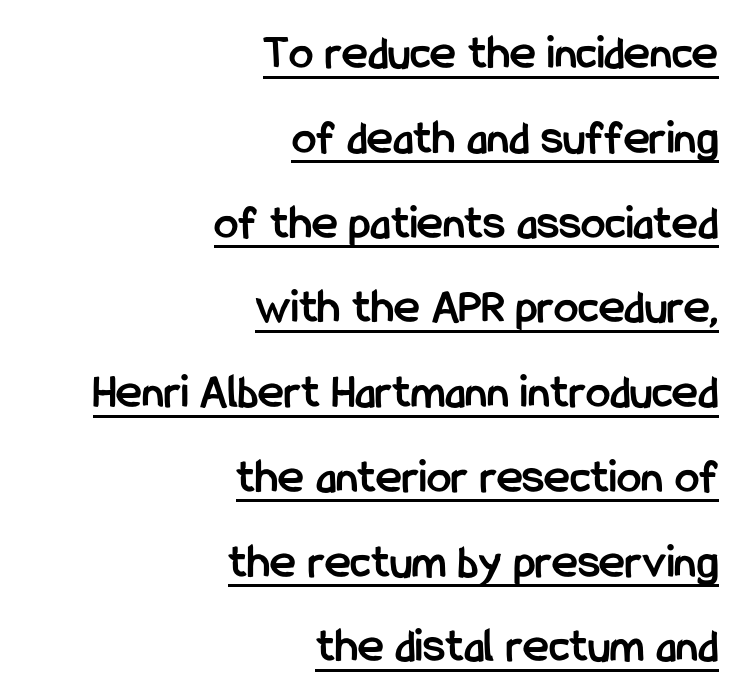
Q: Is the text bold? A: Yes.
Q: Is the text italic (slanted)? A: No, it is upright.
Q: Is the typeface a serif or a sans-serif typeface? A: Sans-serif.
Q: Is the text underlined? A: Yes.
Q: How is the paragraph aligned? A: Right-aligned.
Q: Is the spacing between letters normal or unusually wide? A: Normal.
Q: Width (condensed, normal, or wide)? A: Condensed.
Q: Stroke contrast? A: Low.
Q: x-height? A: Medium.
Q: Monospaced? A: No.
